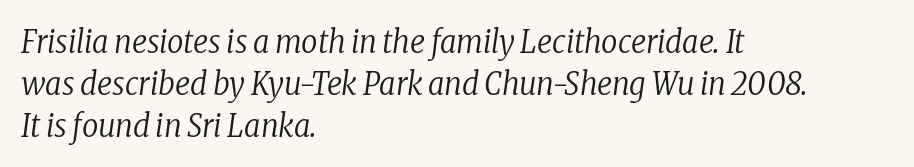
The image shows 32 px regular-weight, condensed serif type, italic (leaning right); set left-aligned, normal line spacing (1.31x), normal letter spacing, not underlined; low stroke contrast and a medium x-height.
